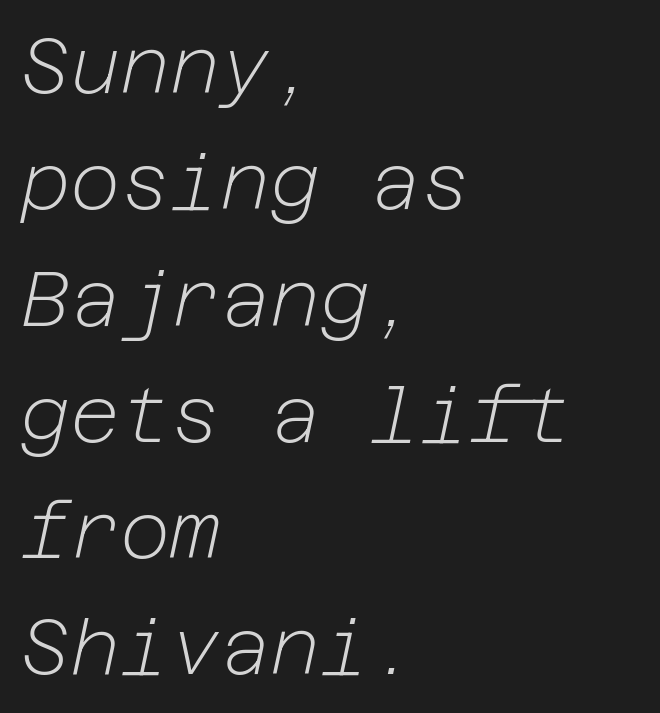
Horizontal alignment here is leftward, the default for most running prose. This sample uses plain, unmodified letter spacing. Students, observe: this is what conventionally led text looks like. An italicized treatment has been applied to the whole sample.
